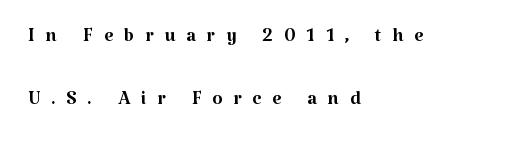
The image shows 26 px text type, upright; set left-aligned, loose line spacing (2.43x), unusually wide letter spacing (+0.42 em), not underlined.
